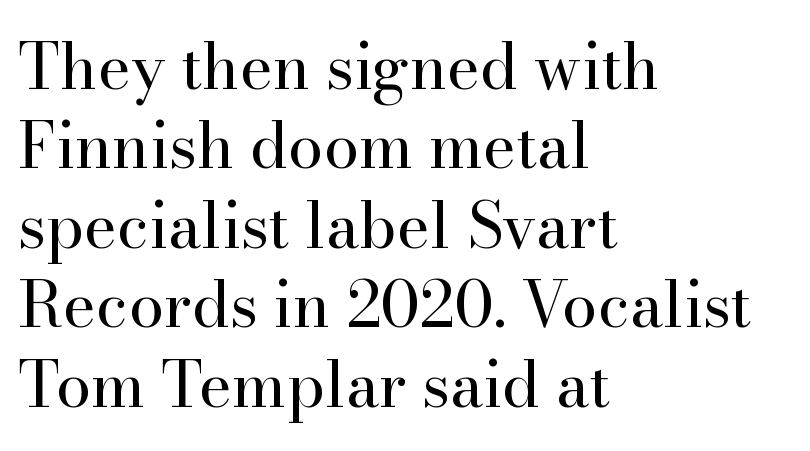
Each stroke keeps to a modest, everyday thickness or less. One-word summary of the alignment: left. The glyphs are unaccompanied by any horizontal stroke below them. Every stem runs plumb, perpendicular to the baseline. Normally led — the rows are evenly, conventionally spaced. The letters carry serifs — small finishing strokes at the ends of their stems.
